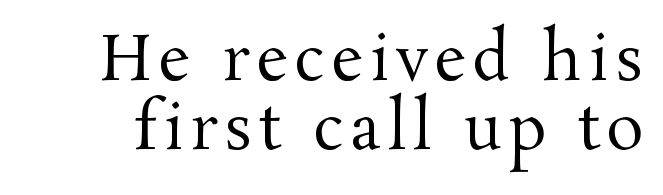
{"serif": "yes", "italic": "no", "bold": "no", "weight": "regular", "width": "normal", "stroke_contrast": "medium", "x_height": "medium", "monospaced": "no", "underline": "no", "line_spacing": "tight", "line_spacing_ratio": 1.11, "glyph_px": 62}
